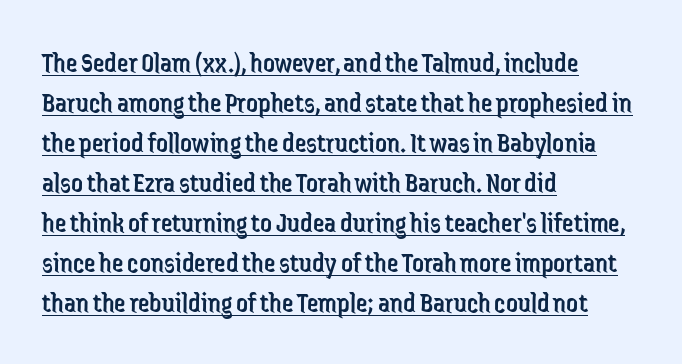
Note the varied advance widths — an 'i' is clearly narrower than an 'm'. This sample carries an underscore along the baseline area. A typesetter would label this face a sans. The ragged edge is on the right, which tells us the setting is flush left. There is no visible air inserted between adjacent glyphs.
